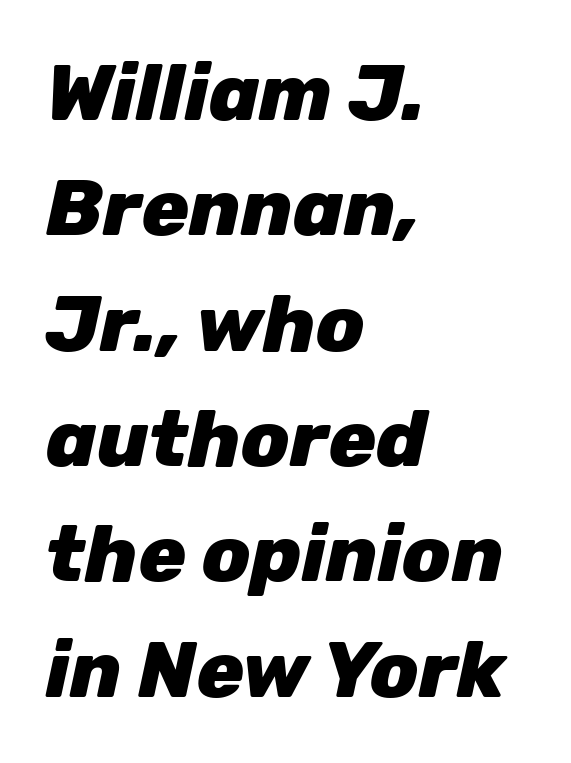
Each new line begins a customary step beneath the previous one. Summary of weight: heavy, a full bold. The strip under each line holds only bare page. Horizontally, the lines are justified to the leading edge only.
